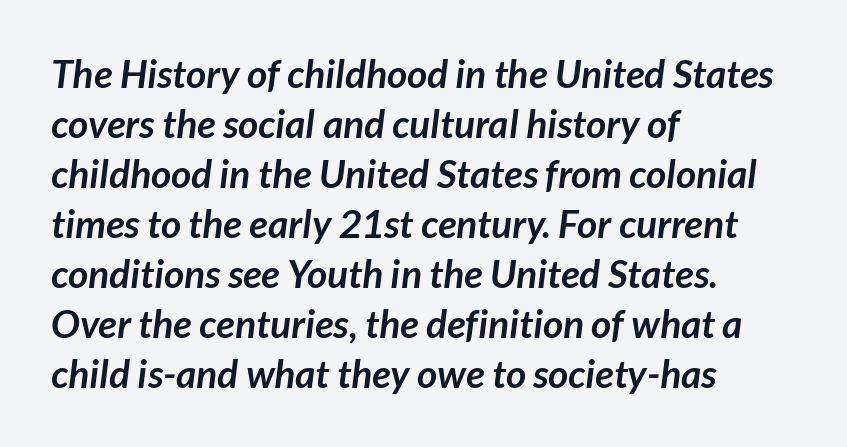
Q: Is the text bold? A: Yes.
Q: Is the typeface a serif or a sans-serif typeface? A: Sans-serif.
Q: Is the text underlined? A: No.
Q: How is the paragraph aligned? A: Left-aligned.
Q: Is the spacing between letters normal or unusually wide? A: Normal.
Q: Is the spacing between lines tight, normal or loose? A: Normal.
Q: Width (condensed, normal, or wide)? A: Normal.
Q: Stroke contrast? A: Low.
Q: x-height? A: Medium.
Q: Monospaced? A: No.
